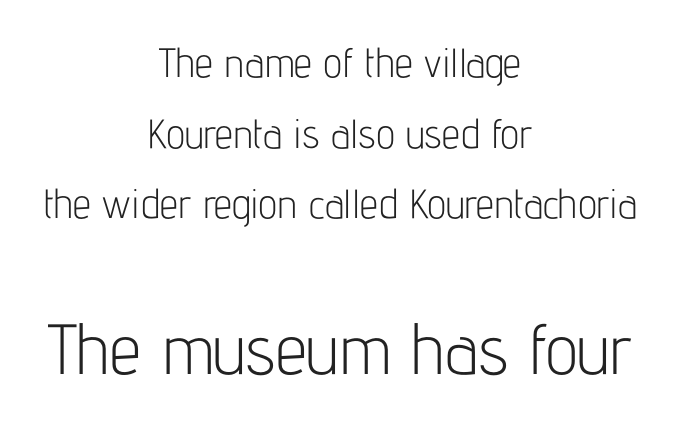
{"serif": "no", "italic": "no", "bold": "no", "weight": "light", "width": "condensed", "stroke_contrast": "low", "x_height": "medium", "monospaced": "no", "underline": "no", "align": "center", "line_spacing_ratio": 1.72, "letter_spacing": "normal", "letter_spacing_em": 0.0, "larger_block": "second", "size_ratio": 1.73, "glyph_px": 71}
